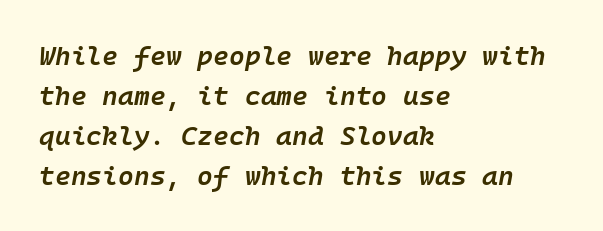
The image shows 27 px text type, italic (leaning right); set left-aligned, normal line spacing (1.48x), normal letter spacing, not underlined.
